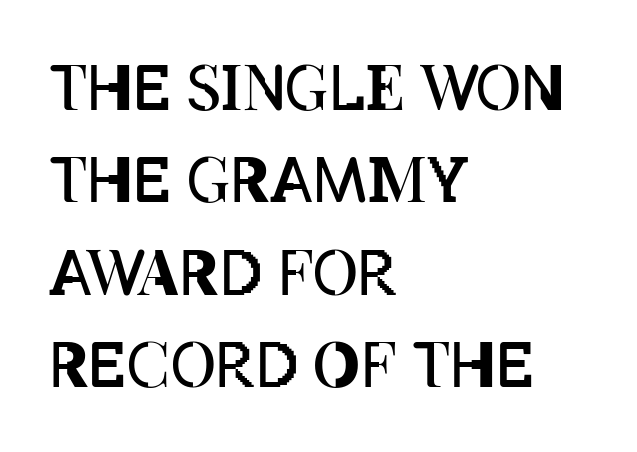
Q: Is the text bold? A: No.
Q: Is the text italic (slanted)? A: No, it is upright.
Q: Is the text underlined? A: No.
Q: How is the paragraph aligned? A: Left-aligned.
Q: Is the spacing between letters normal or unusually wide? A: Normal.
Q: Is the spacing between lines tight, normal or loose? A: Normal.
Q: Width (condensed, normal, or wide)? A: Condensed.
Q: Stroke contrast? A: Low.
Q: x-height? A: Large.
Q: Monospaced? A: No.
